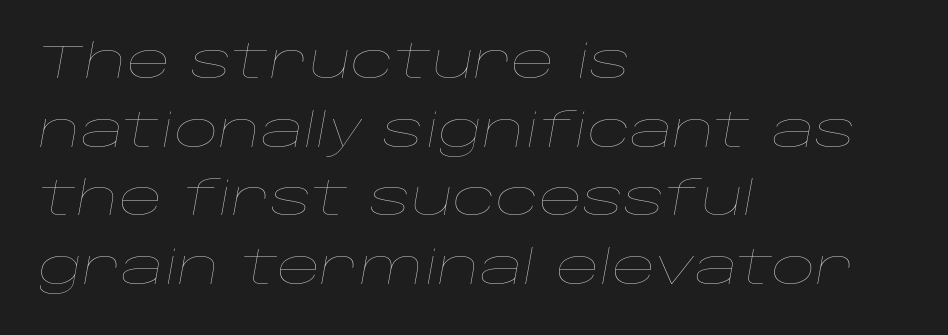
Q: Is the text bold? A: No.
Q: Is the text italic (slanted)? A: Yes, it leans right by about 10 degrees.
Q: Is the text underlined? A: No.
Q: How is the paragraph aligned? A: Left-aligned.
Q: Is the spacing between letters normal or unusually wide? A: Normal.
Q: Is the spacing between lines tight, normal or loose? A: Normal.
Q: Width (condensed, normal, or wide)? A: Wide.
Q: Stroke contrast? A: Low.
Q: x-height? A: Large.
Q: Monospaced? A: No.
